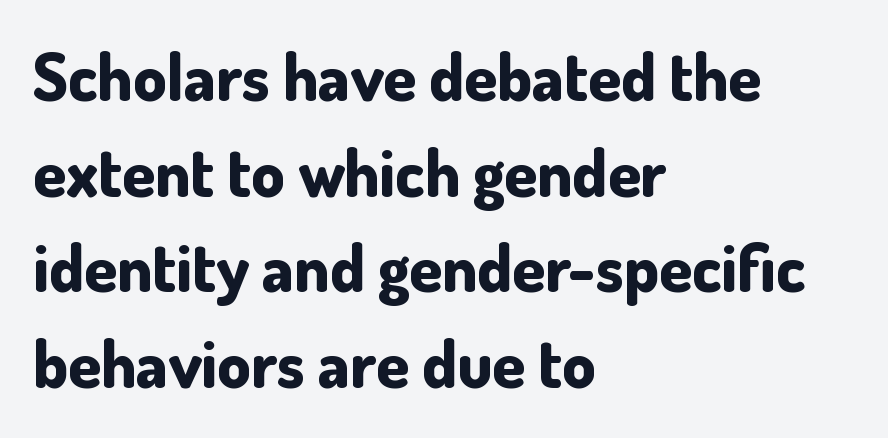
Q: Is the text bold? A: Yes.
Q: Is the text italic (slanted)? A: No, it is upright.
Q: Is the typeface a serif or a sans-serif typeface? A: Sans-serif.
Q: Is the text underlined? A: No.
Q: How is the paragraph aligned? A: Left-aligned.
Q: Is the spacing between letters normal or unusually wide? A: Normal.
Q: Is the spacing between lines tight, normal or loose? A: Normal.
Q: Width (condensed, normal, or wide)? A: Normal.
Q: Stroke contrast? A: Low.
Q: x-height? A: Small.
Q: Monospaced? A: No.
